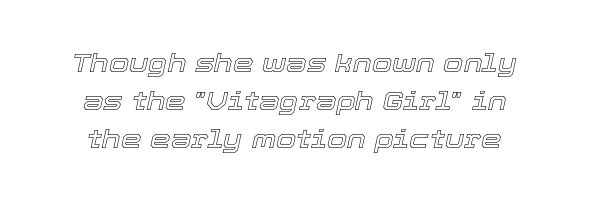
Just letters on the line, the space beneath them empty. Notice how descenders clear the ascenders below comfortably — that's standard leading. The letterforms sit shoulder to shoulder at normal distance. This sample uses an oblique cut, with every glyph tilted off the vertical.
